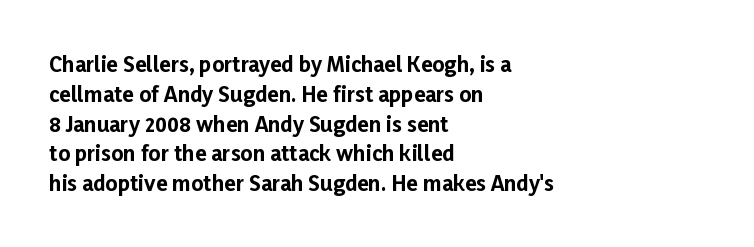
The image shows 21 px bold type, upright; set left-aligned, normal line spacing (1.42x), normal letter spacing, not underlined.
